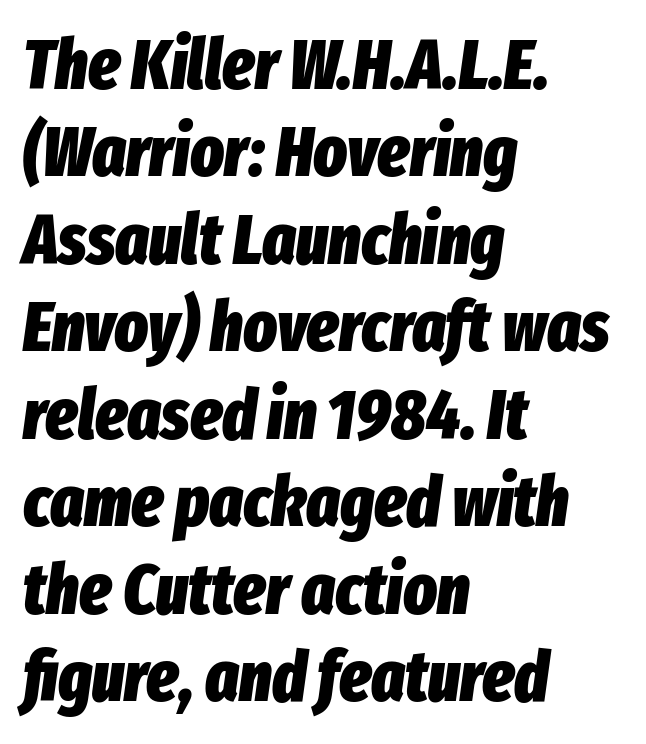
Q: Is the text bold? A: Yes.
Q: Is the text italic (slanted)? A: Yes, it leans right by about 8 degrees.
Q: Is the text underlined? A: No.
Q: How is the paragraph aligned? A: Left-aligned.
Q: Is the spacing between letters normal or unusually wide? A: Normal.
Q: Is the spacing between lines tight, normal or loose? A: Normal.
Q: Width (condensed, normal, or wide)? A: Condensed.
Q: Stroke contrast? A: Low.
Q: x-height? A: Medium.
Q: Monospaced? A: No.
